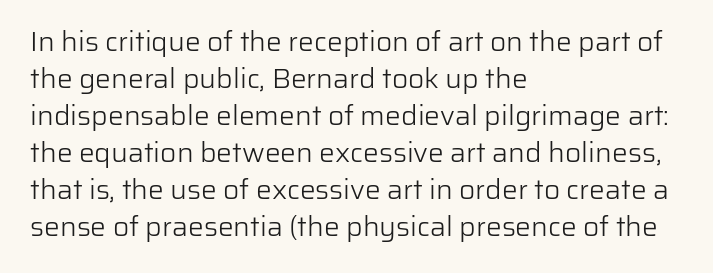
Q: Is the text bold? A: No.
Q: Is the text italic (slanted)? A: No, it is upright.
Q: Is the typeface a serif or a sans-serif typeface? A: Sans-serif.
Q: Is the text underlined? A: No.
Q: How is the paragraph aligned? A: Left-aligned.
Q: Is the spacing between letters normal or unusually wide? A: Normal.
Q: Is the spacing between lines tight, normal or loose? A: Normal.
Q: Width (condensed, normal, or wide)? A: Normal.
Q: Stroke contrast? A: Low.
Q: x-height? A: Medium.
Q: Monospaced? A: No.
